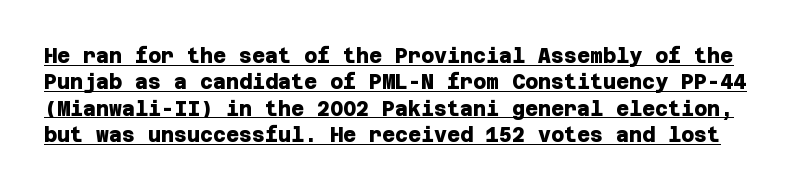
Normally led — the rows are evenly, conventionally spaced. The face used here has the dense, thick strokes of a bold. Characters follow at the spacing the type designer built in. This rendering features underlined lettering.
